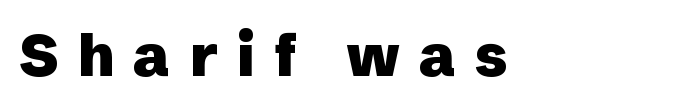
The line texture is sparse and dotted thanks to wide tracking. The typesetting leans heavy: a genuine bold. You could not count columns in this text — the font is proportionally spaced. You can tell from the bare stems that sans-serif type was used. A roman cut, with each character standing at attention. The baseline area is clear.
